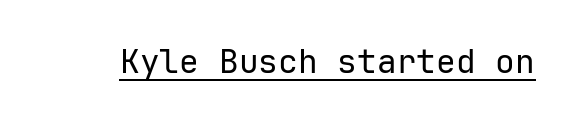
The image shows 33 px regular-weight sans-serif type, upright; set normal letter spacing, underlined; low stroke contrast and a medium x-height.
